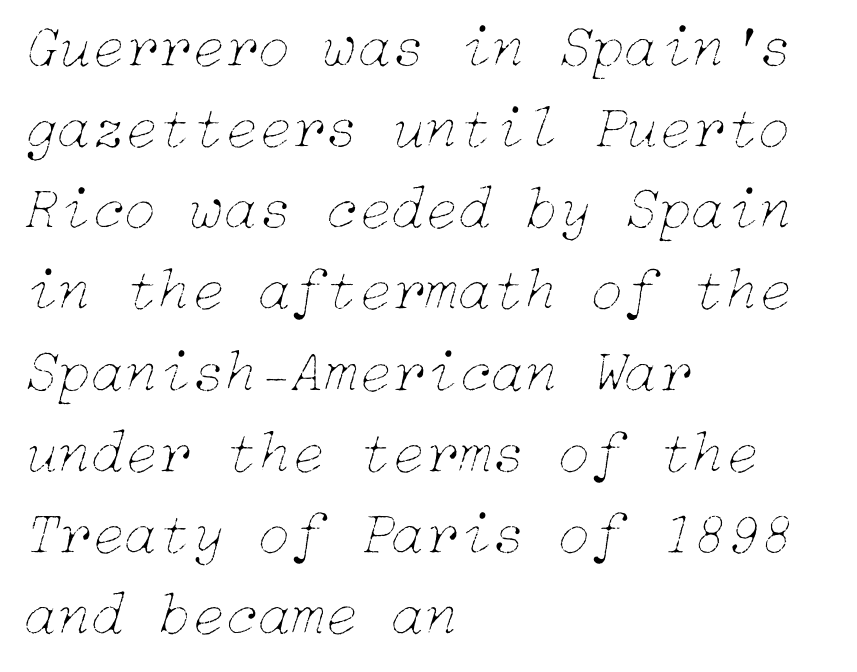
Q: Is the text bold? A: No.
Q: Is the text italic (slanted)? A: Yes, it leans right by about 15 degrees.
Q: Is the text underlined? A: No.
Q: How is the paragraph aligned? A: Left-aligned.
Q: Is the spacing between letters normal or unusually wide? A: Normal.
Q: Is the spacing between lines tight, normal or loose? A: Normal.
Q: Width (condensed, normal, or wide)? A: Normal.
Q: Stroke contrast? A: Low.
Q: x-height? A: Medium.
